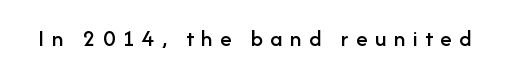
{"italic": "no", "underline": "no", "letter_spacing": "wide", "letter_spacing_em": 0.3, "glyph_px": 24}
